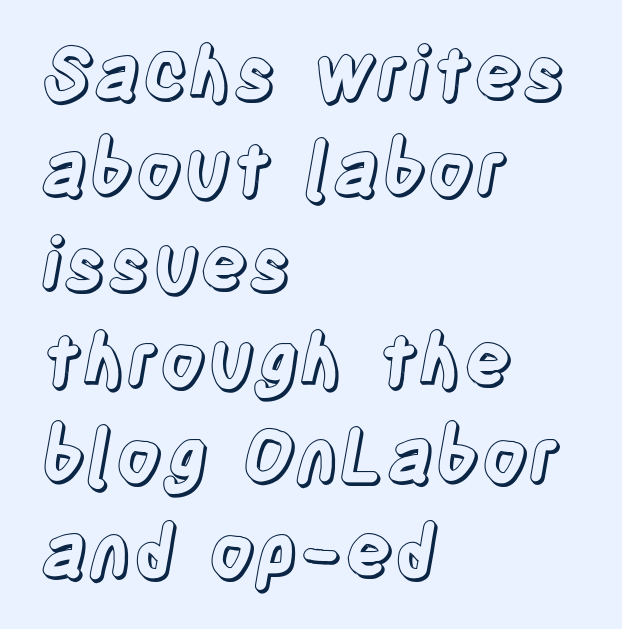
The image shows 73 px condensed type; set left-aligned, normal line spacing (1.31x), normal letter spacing, not underlined; a large x-height.
